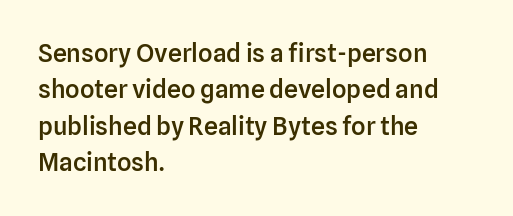
{"italic": "no", "bold": "semi", "underline": "no", "align": "left", "line_spacing": "normal", "line_spacing_ratio": 1.46, "letter_spacing": "normal", "letter_spacing_em": 0.0, "glyph_px": 25}
